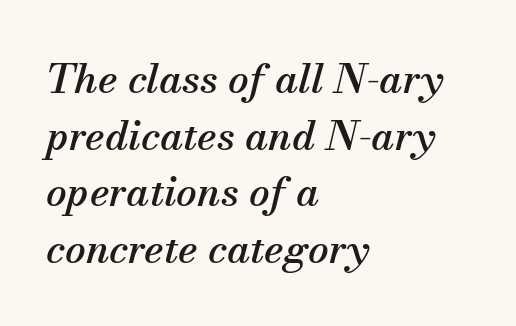
The image shows 41 px serif type, italic (leaning right); set left-aligned, normal line spacing (1.38x), normal letter spacing, not underlined; medium stroke contrast and a small x-height.
